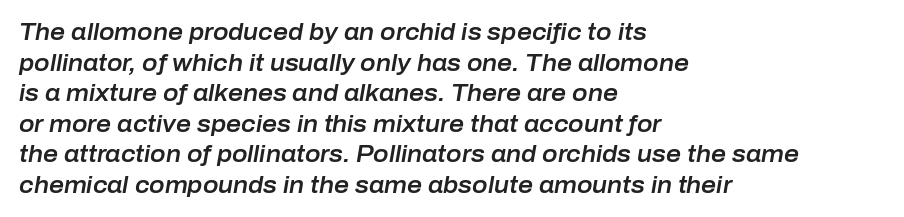
{"italic": "yes", "lean": "right", "slant_degrees": 10, "underline": "no", "align": "left", "line_spacing": "normal", "line_spacing_ratio": 1.33, "letter_spacing": "normal", "letter_spacing_em": 0.0, "glyph_px": 23}
